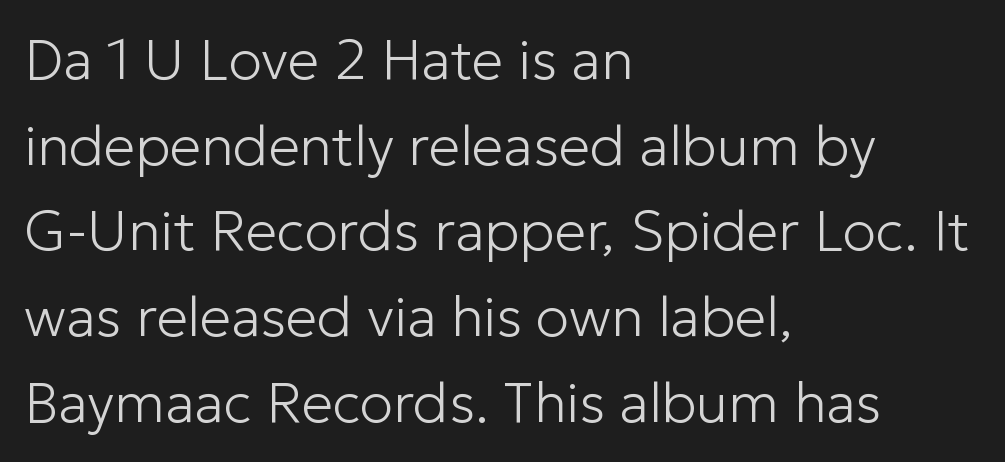
The image shows 56 px light sans-serif type, upright; set left-aligned, normal line spacing (1.53x), normal letter spacing, not underlined; low stroke contrast and a medium x-height.
